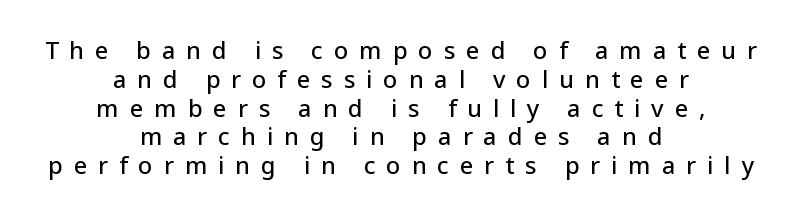
The paragraph has two soft edges and a firm central axis. There is plenty of visible air inserted between adjacent glyphs. Designer's note — italics off, roman on. Glance below the letters and you will spot only blank space.
